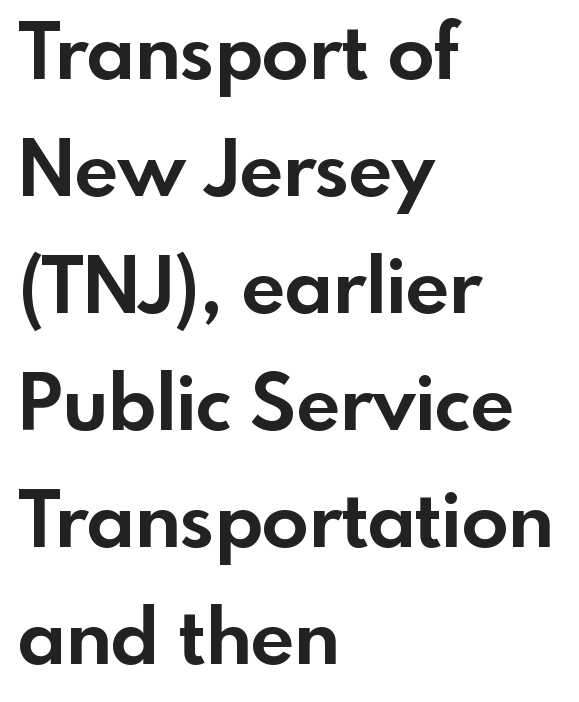
The font is running at its bold setting. No feet cap the strokes, marking this as sans-serif type. All the whitespace from short lines collects on the right. It's the straight-up-and-down kind of type. Descenders are the only things crossing below the line. Students, note that the glyphs here touch the page at normal intervals.
